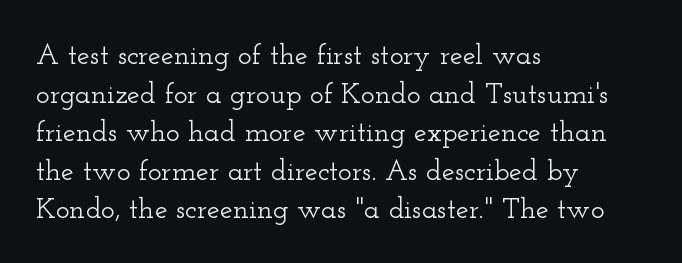
Yep, those are serifs on the letters. The line texture is even and compact thanks to regular tracking. The leading is moderate, giving the passage an even texture. Every row of glyphs begins at an identical x-position on the left. Proportional: the letters do not fall into vertical columns.
